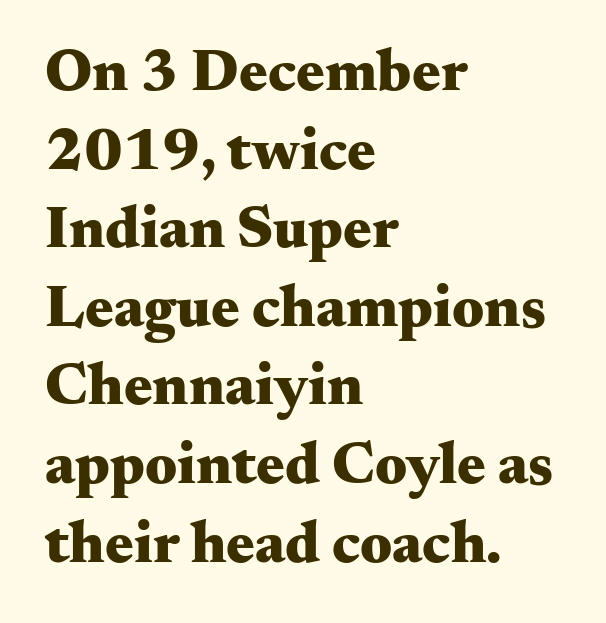
{"serif": "yes", "italic": "no", "bold": "yes", "weight": "heavy", "width": "wide", "stroke_contrast": "medium", "x_height": "small", "monospaced": "no", "underline": "no", "align": "left", "line_spacing": "normal", "line_spacing_ratio": 1.31, "letter_spacing": "normal", "letter_spacing_em": 0.0, "glyph_px": 60}
